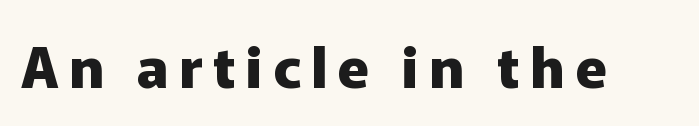
Varying glyph widths throughout — classic text-font behaviour. Words float on clear page, feet unadorned. The characters look thick and weighty, a clear bold. Quick note: not italic, upright.
